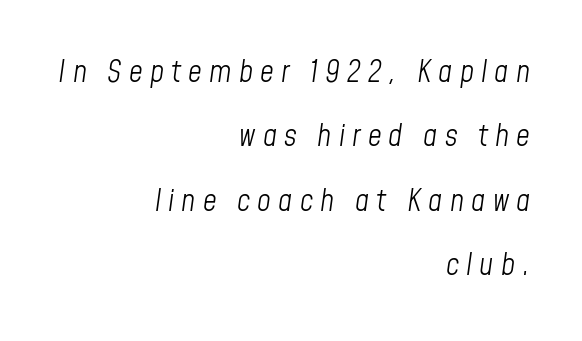
{"italic": "yes", "lean": "right", "slant_degrees": 8, "bold": "no", "weight": "light", "width": "condensed", "stroke_contrast": "low", "x_height": "medium", "monospaced": "no", "underline": "no", "align": "right", "line_spacing": "loose", "line_spacing_ratio": 2.15, "letter_spacing": "wide", "letter_spacing_em": 0.24, "glyph_px": 30}
